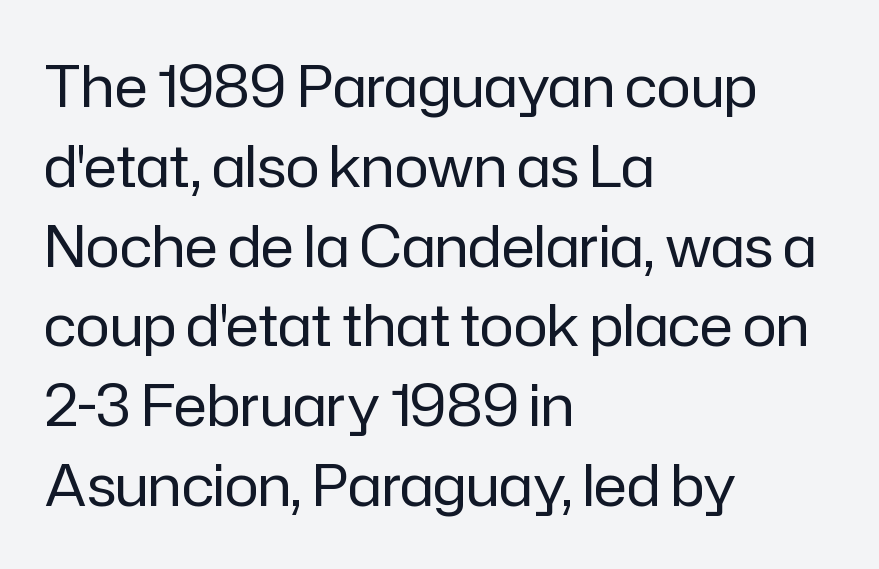
Q: Is the text bold? A: No.
Q: Is the text italic (slanted)? A: No, it is upright.
Q: Is the typeface a serif or a sans-serif typeface? A: Sans-serif.
Q: Is the text underlined? A: No.
Q: How is the paragraph aligned? A: Left-aligned.
Q: Is the spacing between letters normal or unusually wide? A: Normal.
Q: Is the spacing between lines tight, normal or loose? A: Normal.
Q: Width (condensed, normal, or wide)? A: Normal.
Q: Stroke contrast? A: Low.
Q: x-height? A: Medium.
Q: Monospaced? A: No.
